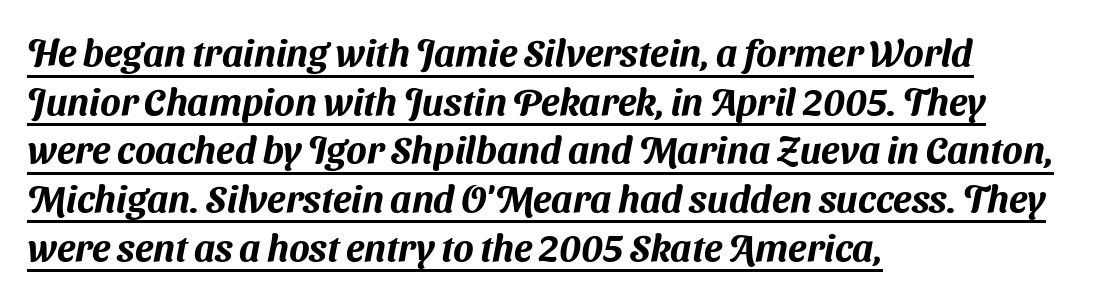
{"serif": "no", "width": "normal", "stroke_contrast": "medium", "x_height": "medium", "monospaced": "no", "underline": "yes", "align": "left", "line_spacing": "normal", "line_spacing_ratio": 1.28, "letter_spacing": "normal", "letter_spacing_em": 0.0, "glyph_px": 38}
